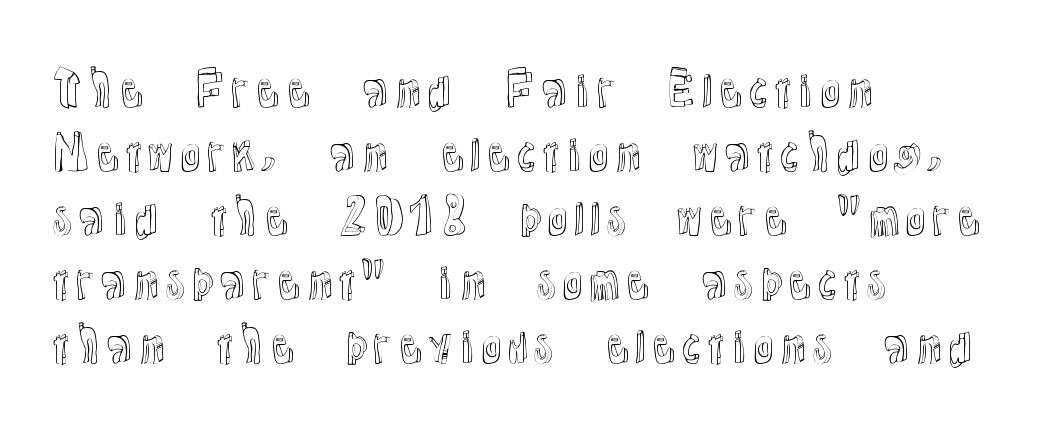
This block has exactly the height ordinary leading produces. Line beginnings align vertically; line endings do not. Character widths vary here, with narrow letters taking less room than wide ones. Posture: straight, roman, zero tilt. The gap between lines stays unmarked.
